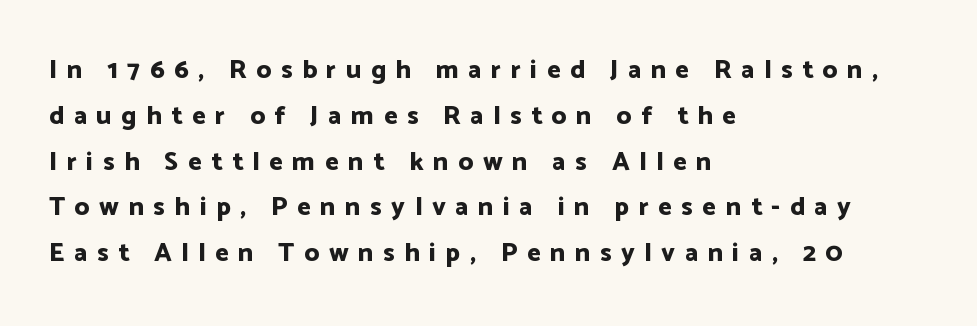
If you drew a ruler down the left edge, every line would touch it. This sample uses an upright cut, with every glyph sitting square on the baseline. Words appear elongated and porous because spacing is wide. Type without underlining. Does the weight exceed regular? Yes, all the way to bold.
